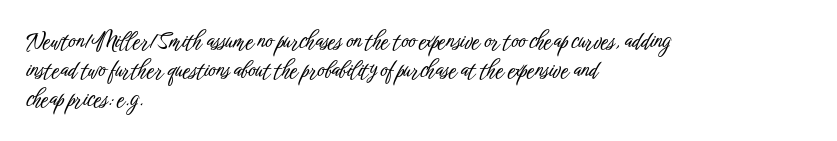
Q: Is the text italic (slanted)? A: Yes.
Q: Is the text underlined? A: No.
Q: How is the paragraph aligned? A: Left-aligned.
Q: Is the spacing between letters normal or unusually wide? A: Normal.
Q: Is the spacing between lines tight, normal or loose? A: Normal.
